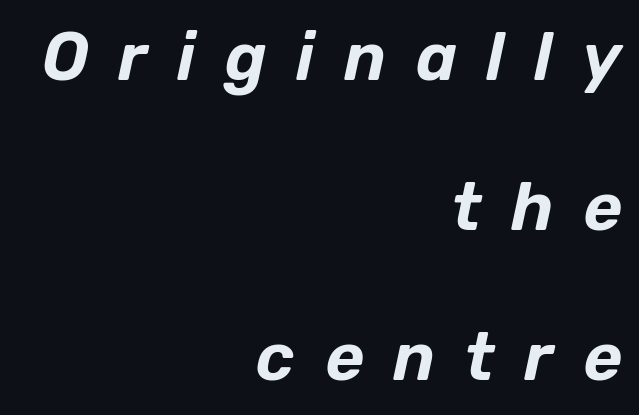
This sample uses an oblique cut, with every glyph tilted off the vertical. Spacing verdict: proportional, widths tailored to each character. The area under the type is left untouched. Typeset ragged left — the right edge is the straight one. There is plenty of visible air inserted between adjacent glyphs.
